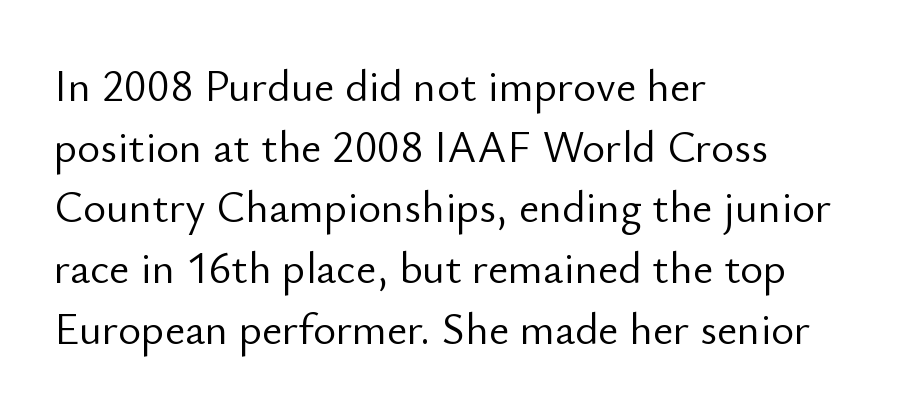
{"serif": "no", "italic": "no", "bold": "no", "weight": "light", "width": "normal", "stroke_contrast": "low", "x_height": "small", "monospaced": "no", "underline": "no", "align": "left", "line_spacing": "normal", "line_spacing_ratio": 1.38, "letter_spacing": "normal", "letter_spacing_em": 0.0, "glyph_px": 44}
